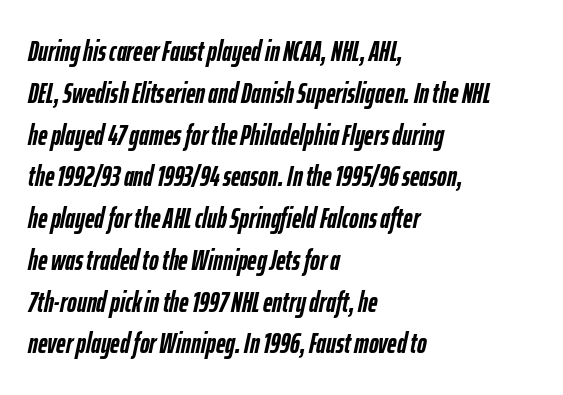
The image shows 29 px semibold, condensed type, italic (leaning right); set left-aligned, normal line spacing (1.44x), normal letter spacing, not underlined; low stroke contrast and a medium x-height.
